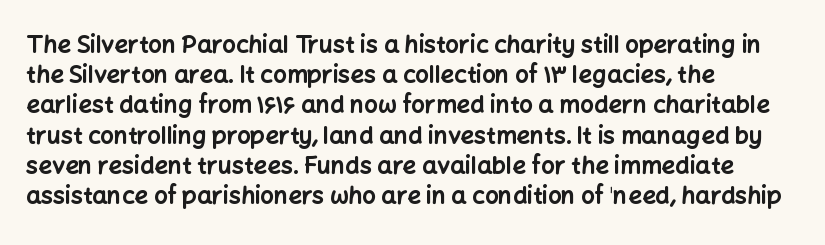
{"italic": "no", "bold": "yes", "underline": "no", "align": "left", "line_spacing": "normal", "line_spacing_ratio": 1.26, "letter_spacing": "normal", "letter_spacing_em": 0.0, "glyph_px": 24}
